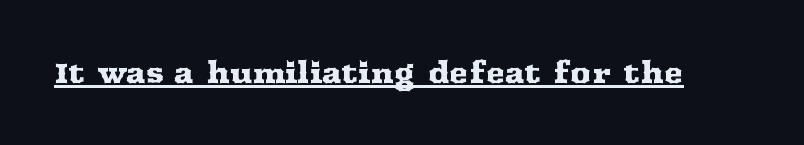
The image shows 29 px wide serif type, upright; set normal letter spacing, underlined; medium stroke contrast and a medium x-height.
